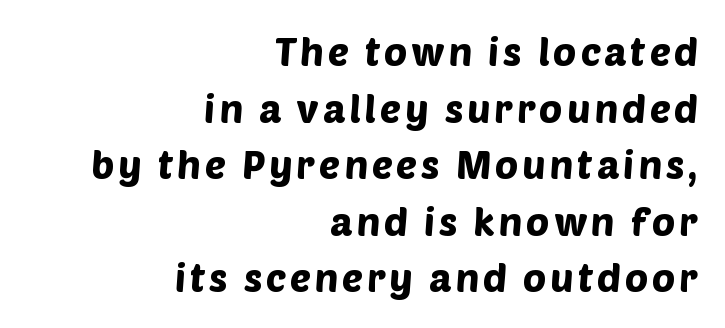
The space beneath each line is pristine and unruled. The passage shown is typeset with a sans-serif family. Regular leading. One-word summary of the alignment: right. Proportional: the letters do not fall into vertical columns.
